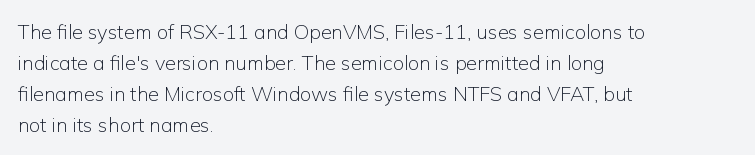
Q: Is the text bold? A: No.
Q: Is the text italic (slanted)? A: No, it is upright.
Q: Is the text underlined? A: No.
Q: How is the paragraph aligned? A: Left-aligned.
Q: Is the spacing between letters normal or unusually wide? A: Normal.
Q: Is the spacing between lines tight, normal or loose? A: Normal.
